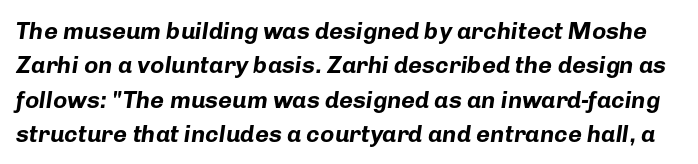
Q: Is the text bold? A: Yes.
Q: Is the text italic (slanted)? A: Yes, it leans right by about 8 degrees.
Q: Is the text underlined? A: No.
Q: Is the spacing between letters normal or unusually wide? A: Normal.
Q: Is the spacing between lines tight, normal or loose? A: Normal.
